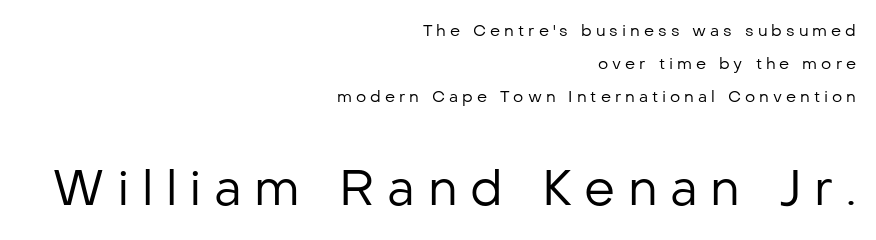
The face looks like a standard text weight, possibly lighter. Between these two stacked blocks, the lower one wins on size. Descender tails drop into unmarked territory. The typesetter chose a ragged-left arrangement here. When letters stand straight like this, we call the style roman or upright.
